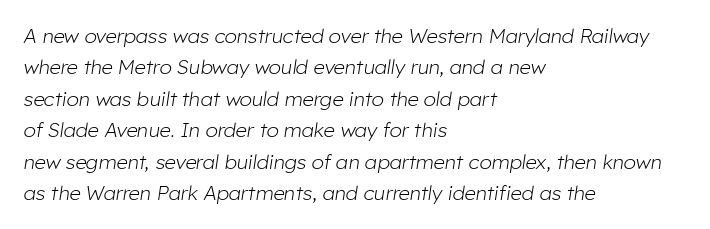
The horizontal fit of the characters is conventional and even. Counters stay open thanks to moderate or lighter strokes. No word sits above an underline. Each line starts at the same left margin while the right side varies.
